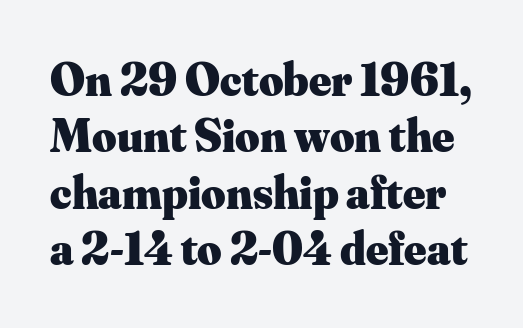
Just letters on the line, the space beneath them empty. Heavy, bold letterforms. Note the varied advance widths — an 'i' is clearly narrower than an 'm'. Check where the strokes stop: tiny serifs finish them off.
